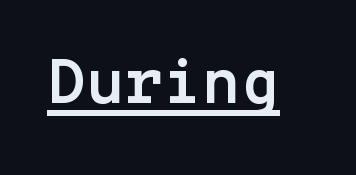
A sans-serif font was chosen for this passage. Students, note that the glyphs here touch the page at normal intervals. These lines were composed using upright roman letters. Emphasis is given by a line drawn under the lettering.
